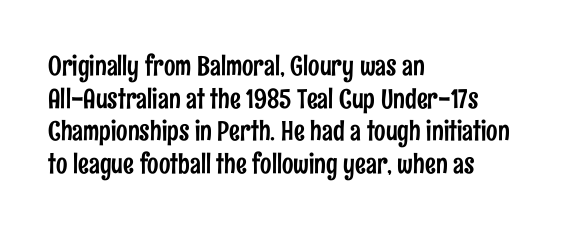
The image shows 27 px text type, upright; set left-aligned, line spacing 1.21x, normal letter spacing, not underlined.
